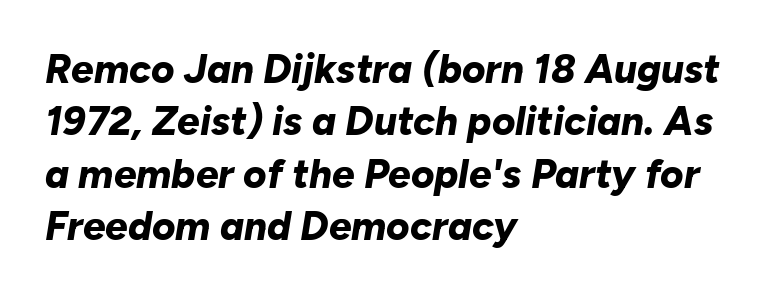
Where is the straight margin? On the left. The specimen omits any rule beneath the text block's lines. Vertical spacing — default. Slanted lettering throughout. Every letter is thick-stroked: bold, no question. The rendering keeps characters at their native spacing.
